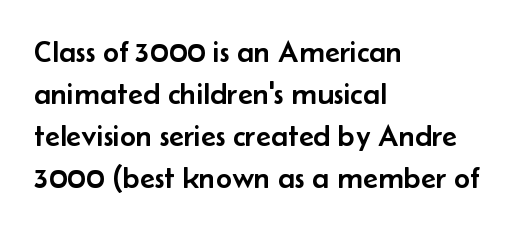
{"serif": "no", "italic": "no", "width": "normal", "stroke_contrast": "low", "x_height": "small", "monospaced": "no", "underline": "no", "align": "left", "line_spacing": "normal", "line_spacing_ratio": 1.35, "letter_spacing": "normal", "letter_spacing_em": 0.0, "glyph_px": 31}
